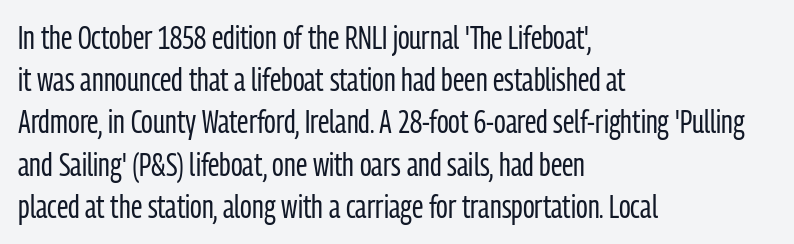
Q: Is the text bold? A: No.
Q: Is the text italic (slanted)? A: No, it is upright.
Q: Is the typeface a serif or a sans-serif typeface? A: Sans-serif.
Q: Is the text underlined? A: No.
Q: How is the paragraph aligned? A: Left-aligned.
Q: Is the spacing between letters normal or unusually wide? A: Normal.
Q: Is the spacing between lines tight, normal or loose? A: Normal.
Q: Width (condensed, normal, or wide)? A: Condensed.
Q: Stroke contrast? A: Low.
Q: x-height? A: Medium.
Q: Monospaced? A: No.
